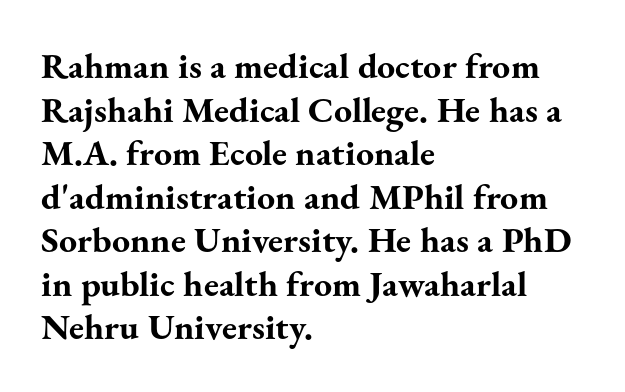
The image shows 36 px bold serif type, upright; set left-aligned, line spacing 1.21x, normal letter spacing, not underlined; medium stroke contrast and a small x-height.
